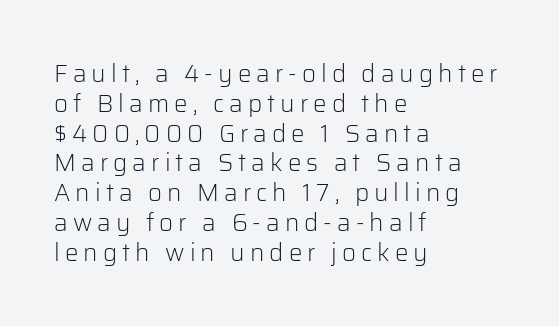
{"italic": "no", "bold": "no", "underline": "no", "align": "left", "line_spacing_ratio": 1.24, "letter_spacing": "wide", "letter_spacing_em": 0.21, "glyph_px": 24}
